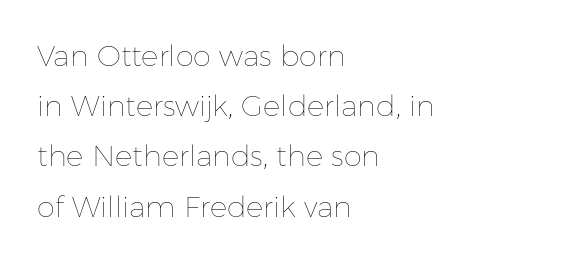
The image shows 29 px thin type, upright; set left-aligned, line spacing 1.73x, normal letter spacing, not underlined; low stroke contrast and a medium x-height.
